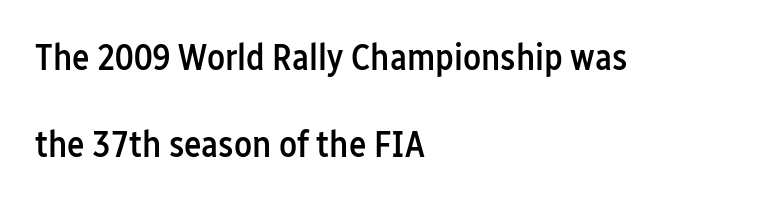
Q: Is the text bold? A: Semi-bold.
Q: Is the text italic (slanted)? A: No, it is upright.
Q: Is the typeface a serif or a sans-serif typeface? A: Sans-serif.
Q: Is the text underlined? A: No.
Q: How is the paragraph aligned? A: Left-aligned.
Q: Is the spacing between letters normal or unusually wide? A: Normal.
Q: Is the spacing between lines tight, normal or loose? A: Loose.
Q: Width (condensed, normal, or wide)? A: Condensed.
Q: Stroke contrast? A: Low.
Q: x-height? A: Medium.
Q: Monospaced? A: No.
